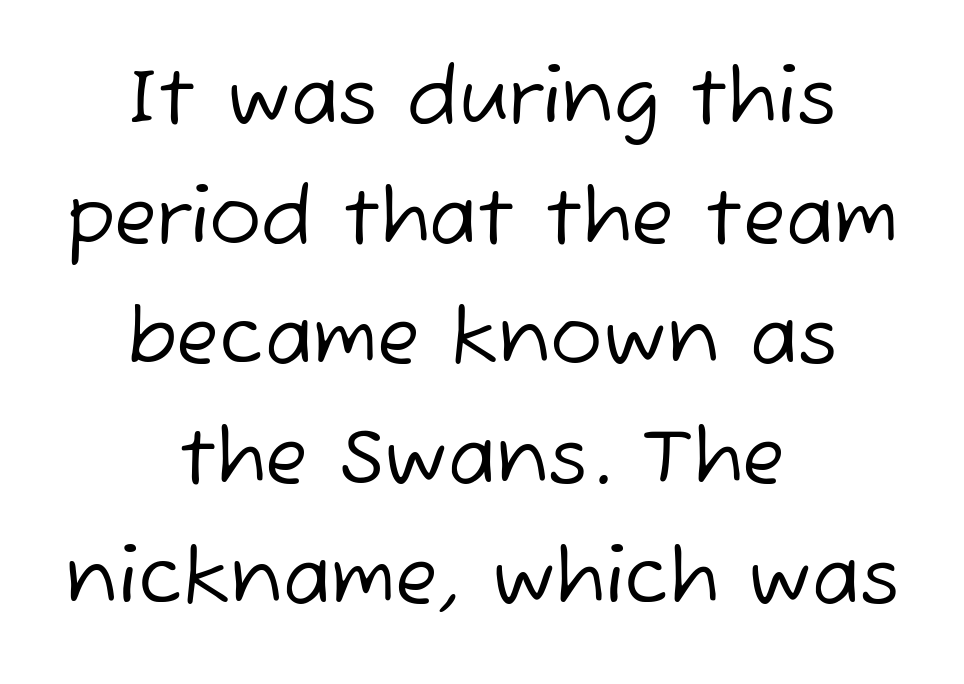
Summary of weight: not heavy and not bold. Default kerning and tracking; the words read as compact shapes. Observe the absence of serifs on each vertical stroke in this sample. The space directly below the letters is spotless. The rendering uses a moderate line-height, typical for paragraphs. The letters advance in unequal steps, a hallmark of proportional type.
